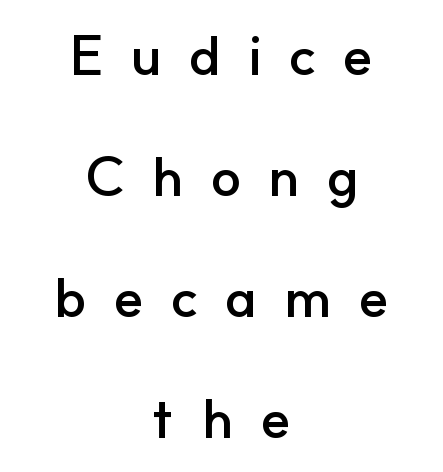
{"serif": "no", "italic": "no", "bold": "yes", "weight": "semibold", "width": "normal", "stroke_contrast": "low", "x_height": "small", "monospaced": "no", "underline": "no", "align": "center", "line_spacing": "loose", "line_spacing_ratio": 2.16, "letter_spacing": "wide", "letter_spacing_em": 0.47, "glyph_px": 56}
